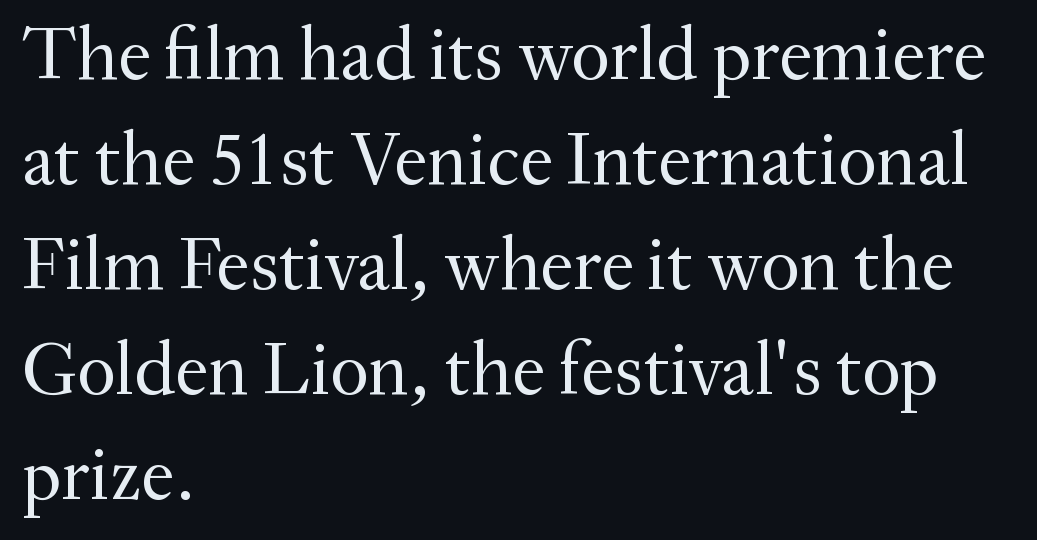
Q: Is the text bold? A: No.
Q: Is the text italic (slanted)? A: No, it is upright.
Q: Is the typeface a serif or a sans-serif typeface? A: Serif.
Q: Is the text underlined? A: No.
Q: How is the paragraph aligned? A: Left-aligned.
Q: Is the spacing between letters normal or unusually wide? A: Normal.
Q: Is the spacing between lines tight, normal or loose? A: Normal.
Q: Width (condensed, normal, or wide)? A: Normal.
Q: Stroke contrast? A: Medium.
Q: x-height? A: Small.
Q: Monospaced? A: No.
